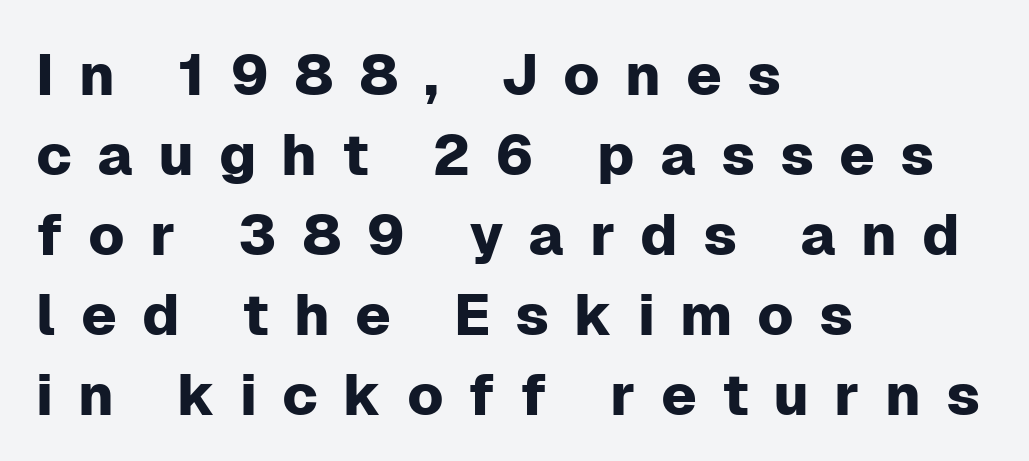
Q: Is the text italic (slanted)? A: No, it is upright.
Q: Is the typeface a serif or a sans-serif typeface? A: Sans-serif.
Q: Is the text underlined? A: No.
Q: How is the paragraph aligned? A: Left-aligned.
Q: Is the spacing between letters normal or unusually wide? A: Unusually wide.
Q: Is the spacing between lines tight, normal or loose? A: Normal.
Q: Width (condensed, normal, or wide)? A: Normal.
Q: Stroke contrast? A: Low.
Q: x-height? A: Medium.
Q: Monospaced? A: No.
